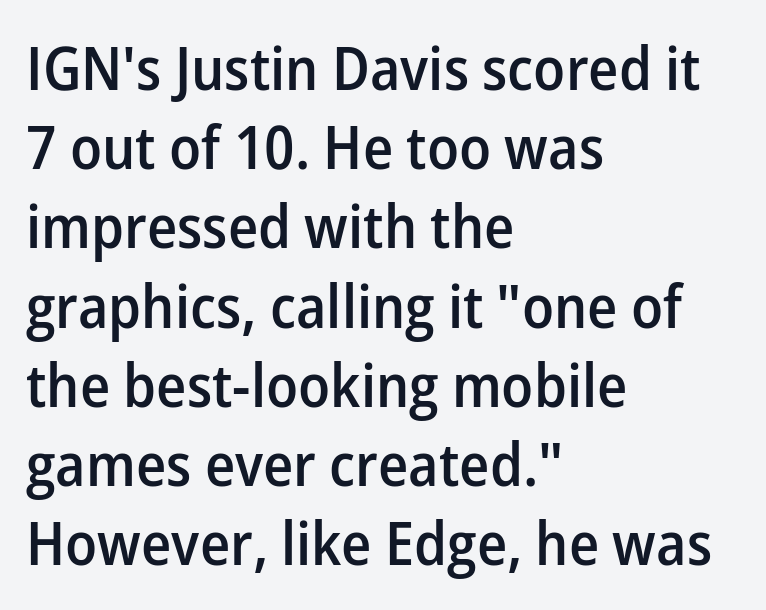
Q: Is the text bold? A: Semi-bold.
Q: Is the text italic (slanted)? A: No, it is upright.
Q: Is the typeface a serif or a sans-serif typeface? A: Sans-serif.
Q: Is the text underlined? A: No.
Q: How is the paragraph aligned? A: Left-aligned.
Q: Is the spacing between letters normal or unusually wide? A: Normal.
Q: Is the spacing between lines tight, normal or loose? A: Normal.
Q: Width (condensed, normal, or wide)? A: Normal.
Q: Stroke contrast? A: Low.
Q: x-height? A: Medium.
Q: Monospaced? A: No.
